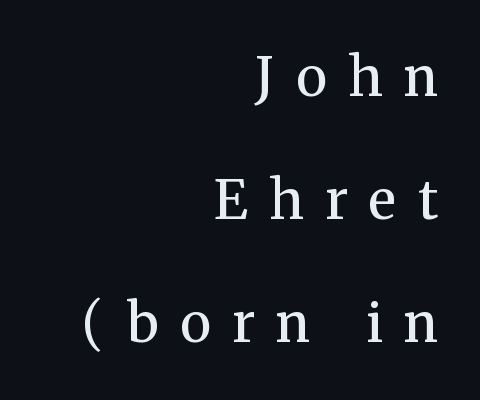
{"serif": "yes", "italic": "no", "bold": "no", "weight": "regular", "width": "normal", "stroke_contrast": "medium", "x_height": "medium", "monospaced": "no", "underline": "no", "align": "right", "line_spacing": "loose", "line_spacing_ratio": 2.28, "letter_spacing": "wide", "letter_spacing_em": 0.4, "glyph_px": 54}
